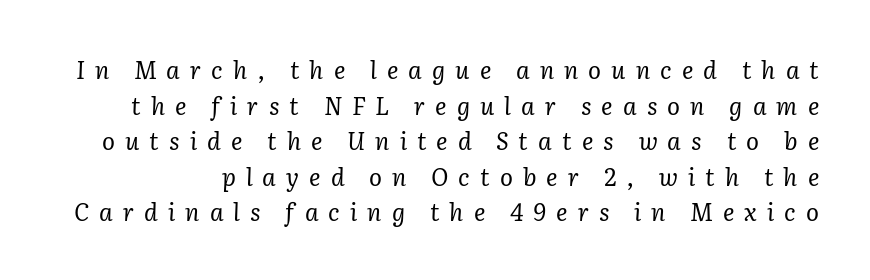
The image shows 24 px text type, italic (leaning right); set normal line spacing (1.48x), unusually wide letter spacing (+0.42 em), not underlined.
